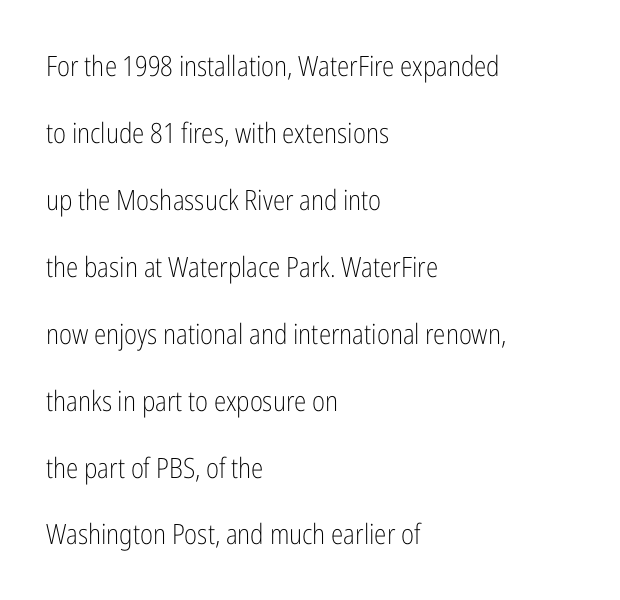
Q: Is the text bold? A: No.
Q: Is the text italic (slanted)? A: No, it is upright.
Q: Is the typeface a serif or a sans-serif typeface? A: Sans-serif.
Q: Is the text underlined? A: No.
Q: How is the paragraph aligned? A: Left-aligned.
Q: Is the spacing between letters normal or unusually wide? A: Normal.
Q: Is the spacing between lines tight, normal or loose? A: Loose.
Q: Width (condensed, normal, or wide)? A: Condensed.
Q: Stroke contrast? A: Low.
Q: x-height? A: Medium.
Q: Monospaced? A: No.
